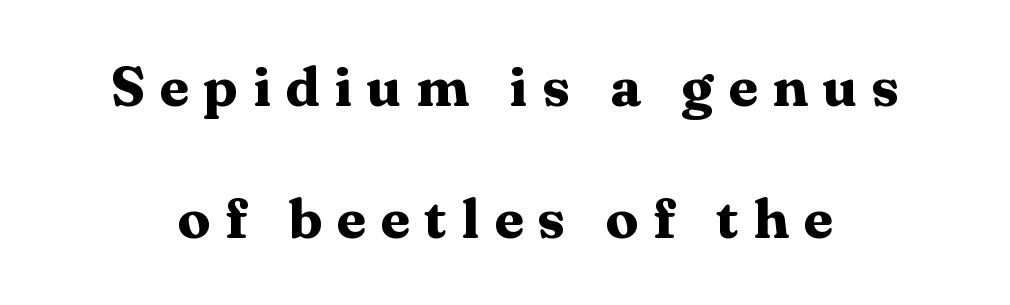
The image shows 55 px heavy, wide serif type, upright; set loose line spacing (2.4x), unusually wide letter spacing (+0.26 em), not underlined; medium stroke contrast and a medium x-height.
